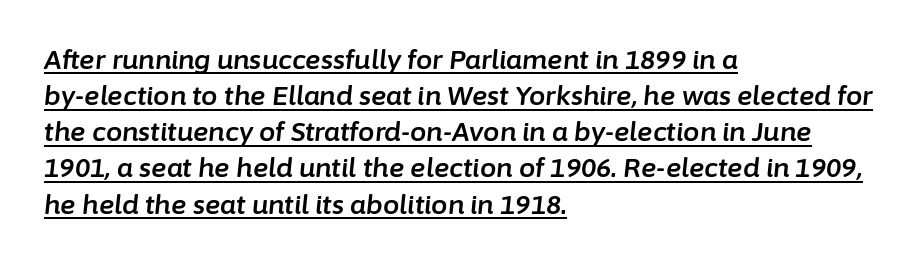
Q: Is the text italic (slanted)? A: Yes, it leans right by about 6 degrees.
Q: Is the text underlined? A: Yes.
Q: How is the paragraph aligned? A: Left-aligned.
Q: Is the spacing between letters normal or unusually wide? A: Normal.
Q: Is the spacing between lines tight, normal or loose? A: Normal.
